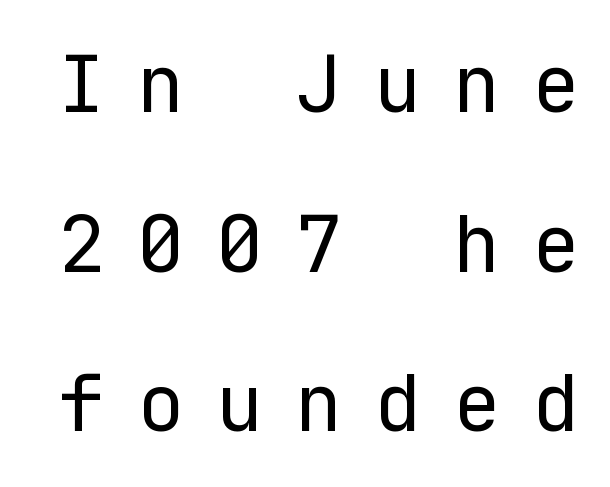
Q: Is the text bold? A: No.
Q: Is the text italic (slanted)? A: No, it is upright.
Q: Is the typeface a serif or a sans-serif typeface? A: Sans-serif.
Q: Is the text underlined? A: No.
Q: Is the spacing between letters normal or unusually wide? A: Unusually wide.
Q: Is the spacing between lines tight, normal or loose? A: Loose.
Q: Width (condensed, normal, or wide)? A: Normal.
Q: Stroke contrast? A: Low.
Q: x-height? A: Medium.
Q: Monospaced? A: Yes.
